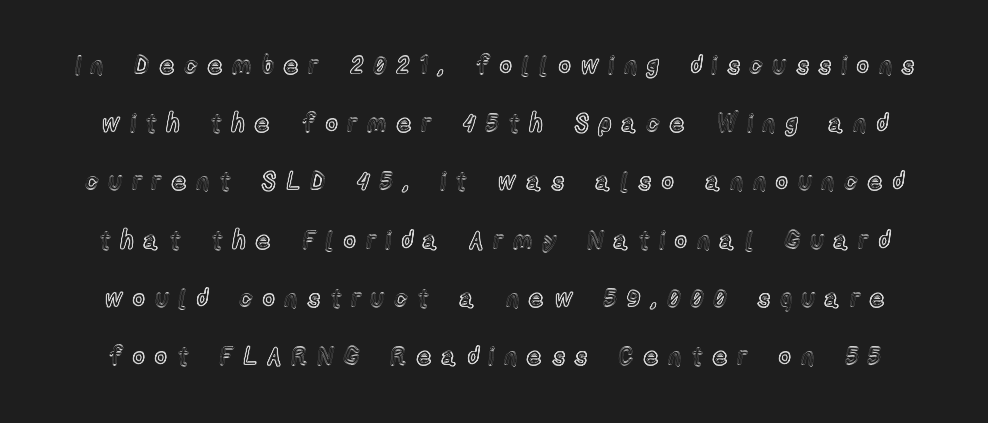
{"underline": "no", "line_spacing": "loose", "line_spacing_ratio": 2.33, "letter_spacing": "wide", "letter_spacing_em": 0.43, "glyph_px": 25}
